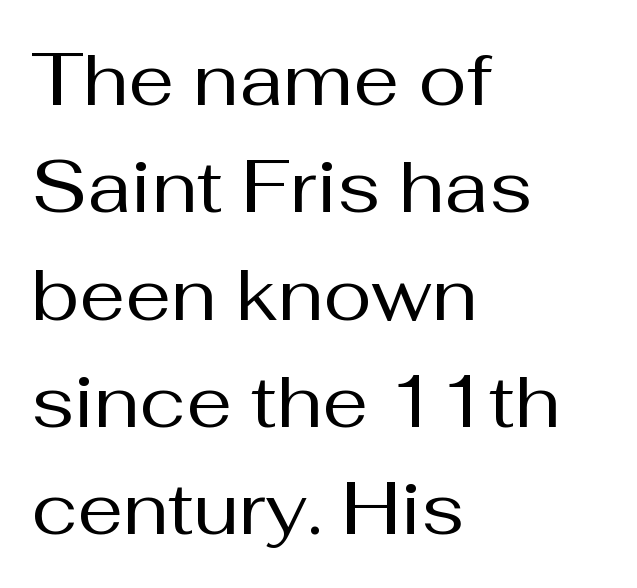
The image shows 73 px regular-weight sans-serif type, upright; set left-aligned, normal line spacing (1.47x), normal letter spacing, not underlined; medium stroke contrast and a medium x-height.
